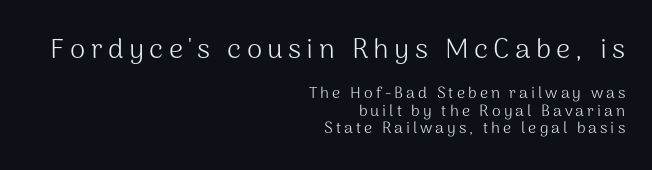
{"serif": "no", "italic": "no", "bold": "no", "weight": "light", "width": "normal", "stroke_contrast": "medium", "x_height": "medium", "monospaced": "no", "underline": "no", "align": "right", "line_spacing": "tight", "line_spacing_ratio": 1.1, "larger_block": "first", "size_ratio": 1.75, "glyph_px": 28}
